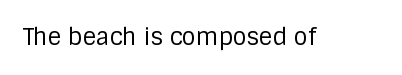
{"italic": "no", "bold": "no", "underline": "no", "letter_spacing": "normal", "letter_spacing_em": 0.0, "glyph_px": 23}
